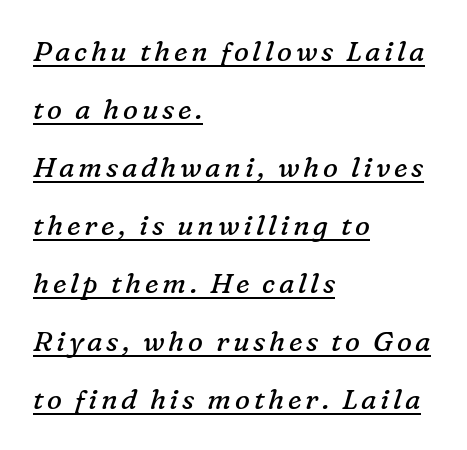
{"serif": "yes", "italic": "yes", "lean": "right", "slant_degrees": 16, "bold": "no", "weight": "regular", "width": "normal", "stroke_contrast": "low", "x_height": "medium", "monospaced": "no", "underline": "yes", "align": "left", "line_spacing": "loose", "line_spacing_ratio": 2.07, "glyph_px": 28}
